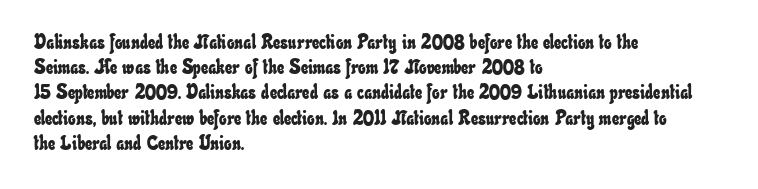
Type without underlining. Between one letter and the next there's only the usual sliver of space. Notice how descenders clear the ascenders below comfortably — that's standard leading. The setting favours the left margin, as ordinary paragraphs usually do.
